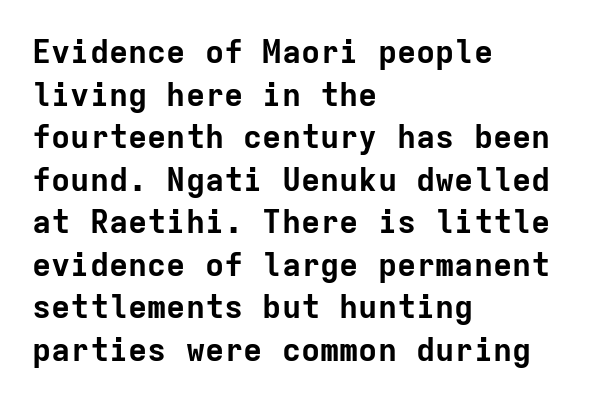
{"serif": "no", "italic": "no", "bold": "yes", "weight": "bold", "width": "normal", "stroke_contrast": "low", "x_height": "medium", "monospaced": "yes", "underline": "no", "align": "left", "line_spacing": "normal", "line_spacing_ratio": 1.33, "letter_spacing": "normal", "letter_spacing_em": 0.0, "glyph_px": 32}
